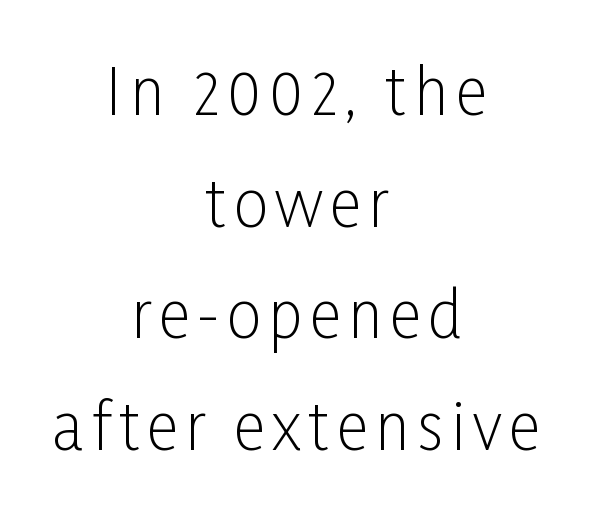
{"serif": "no", "italic": "no", "bold": "no", "weight": "light", "width": "condensed", "stroke_contrast": "low", "x_height": "medium", "monospaced": "no", "underline": "no", "align": "center", "line_spacing_ratio": 1.8, "glyph_px": 62}
